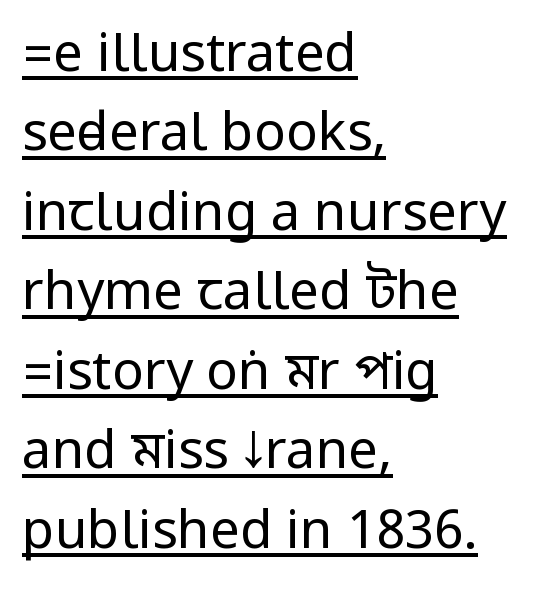
The rendering anchors every line to the left-hand side. The passage shown stacks its lines at a standard gap. Does the type have serifs? No, each stem ends abruptly. Honestly, the underline is the first thing you notice here. This is not heavy type; no bold has been used.
